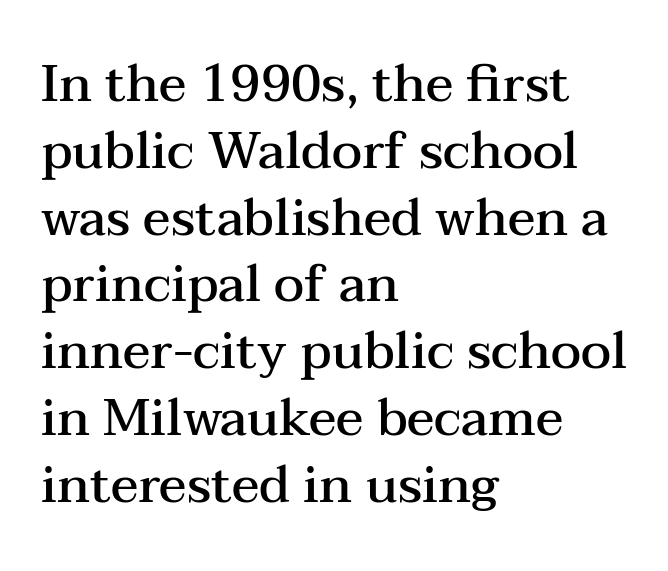
Q: Is the text bold? A: Semi-bold.
Q: Is the text italic (slanted)? A: No, it is upright.
Q: Is the typeface a serif or a sans-serif typeface? A: Serif.
Q: Is the text underlined? A: No.
Q: How is the paragraph aligned? A: Left-aligned.
Q: Is the spacing between letters normal or unusually wide? A: Normal.
Q: Is the spacing between lines tight, normal or loose? A: Normal.
Q: Width (condensed, normal, or wide)? A: Wide.
Q: Stroke contrast? A: Medium.
Q: x-height? A: Medium.
Q: Monospaced? A: No.
